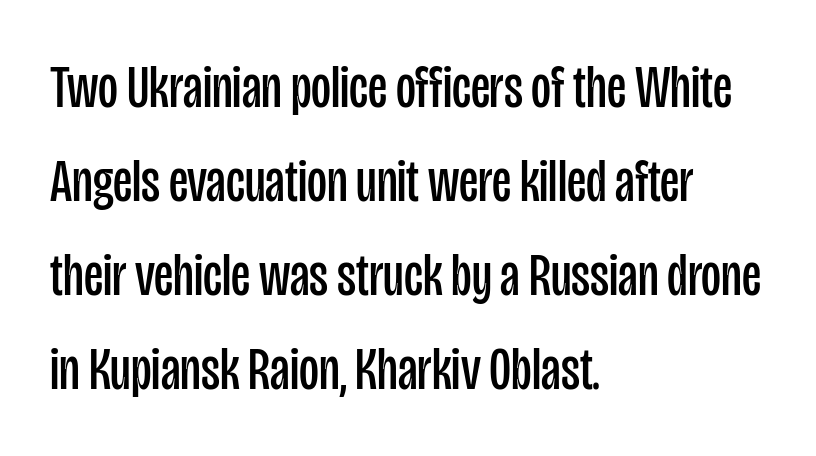
Default kerning and tracking; the words read as compact shapes. Leading matches the norm, producing a regular column. Vertical strokes here are truly vertical. Check where the strokes stop: nothing finishes them off — pure sans. Plain, unruled lines of type.
